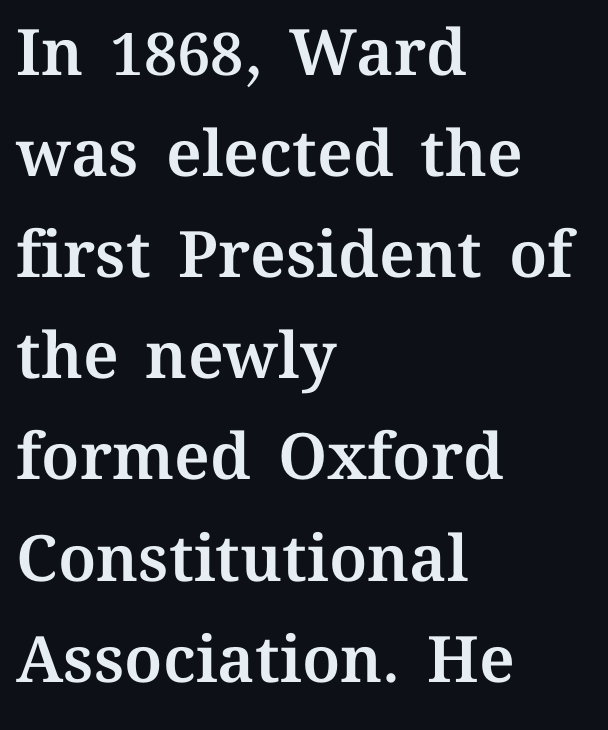
Short and long lines alike share a common starting point at left. Descenders are the only things crossing below the line. This rendering leaves character spacing at its baseline value. Regarding leading, the lines here are spaced in the standard way. These lines are rendered in a variable-pitch font.
